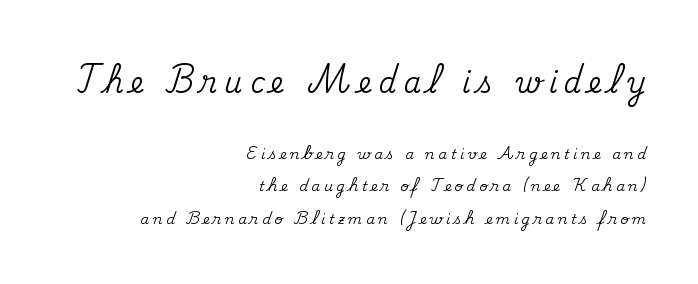
The image shows 28 px serif type; set right-aligned, loose line spacing (2.31x), unusually wide letter spacing (+0.26 em), not underlined; the first (top) block is 2.0x larger; medium stroke contrast and a small x-height.
